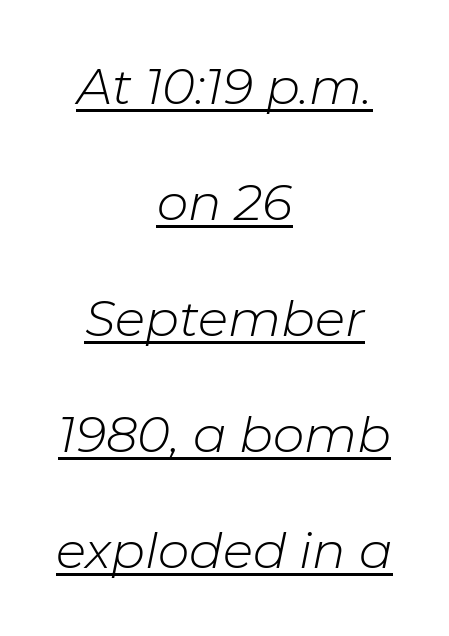
Rendered with sloped, italic letterforms. The sample's only ornament is a line tracing under the words. Horizontally, the lines are justified to the midpoint only. Observe the ordinary spacing: letters are neighbours, not strangers.
